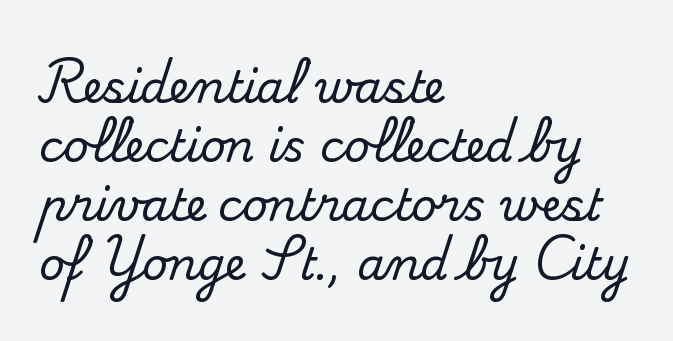
The image shows 44 px text type; set left-aligned, normal line spacing (1.34x), normal letter spacing, not underlined; medium stroke contrast and a small x-height.
